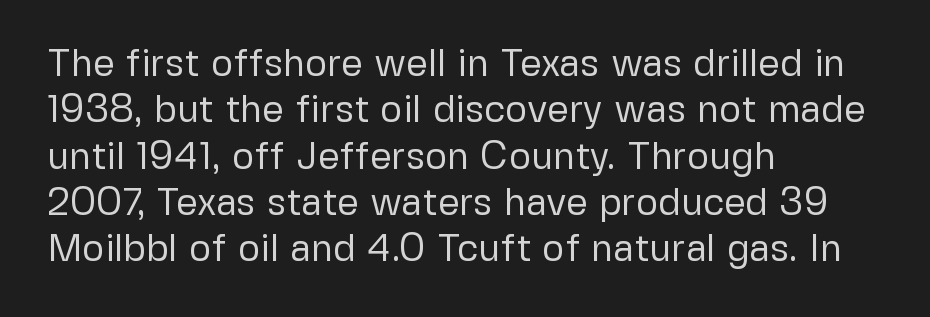
Inter-character spacing is left at the font's built-in metrics. Left-aligned paragraph, ragged on the right. The passage shown is typed in a proportional face where columns would drift. Grotesque or geometric, the face here clearly has no serifs. Characters remain perfectly vertical along every line.
